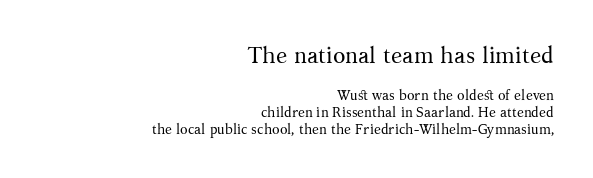
If you drew a line through each stem, it would be perfectly vertical. Between these two stacked blocks, the higher one wins on size. The line texture is even and compact thanks to regular tracking. Any mark beneath the type? The region is blank.
